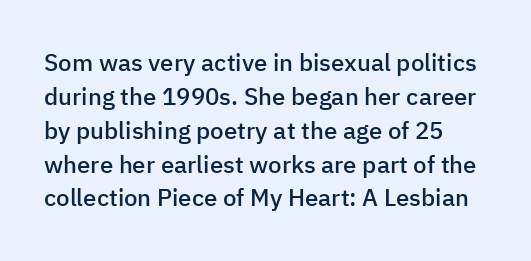
{"italic": "no", "bold": "semi", "underline": "no", "line_spacing": "normal", "line_spacing_ratio": 1.41, "letter_spacing": "normal", "letter_spacing_em": 0.0, "glyph_px": 24}
